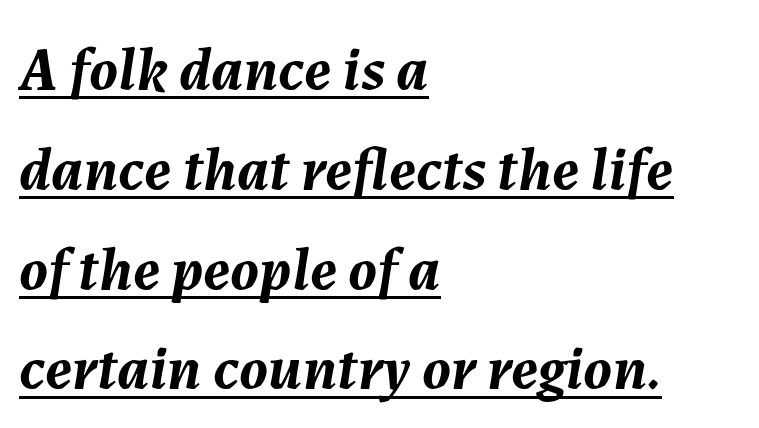
Q: Is the text bold? A: Yes.
Q: Is the text italic (slanted)? A: Yes, it leans right by about 7 degrees.
Q: Is the text underlined? A: Yes.
Q: How is the paragraph aligned? A: Left-aligned.
Q: Is the spacing between letters normal or unusually wide? A: Normal.
Q: Is the spacing between lines tight, normal or loose? A: Normal.
Q: Width (condensed, normal, or wide)? A: Normal.
Q: Stroke contrast? A: Medium.
Q: x-height? A: Medium.
Q: Monospaced? A: No.
